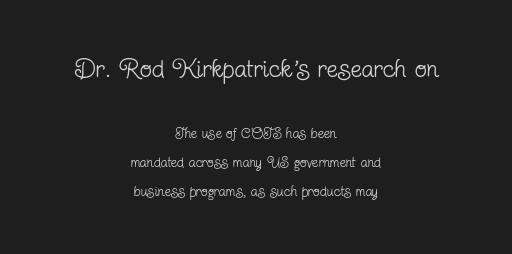
The image shows 25 px text type, upright; set centered, loose line spacing (2.05x), normal letter spacing, not underlined; the first (top) block is 1.79x larger.
